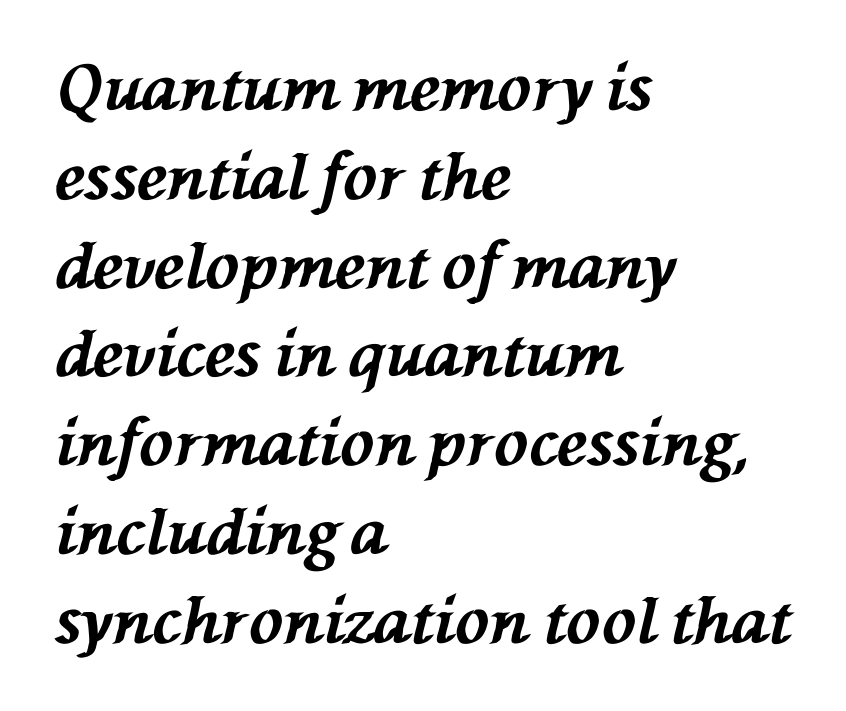
Here the designer chose a conventional face with non-uniform glyph widths. Emphasis-style slanted type is in use. The line texture is even and compact thanks to regular tracking. Line starts are locked; line ends wander. What's the leading like? Ordinary, nothing unusual.
